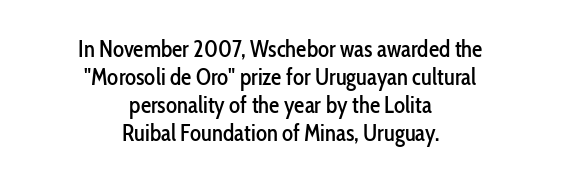
{"italic": "no", "underline": "no", "align": "center", "line_spacing_ratio": 1.22, "letter_spacing": "normal", "letter_spacing_em": 0.0, "glyph_px": 23}
